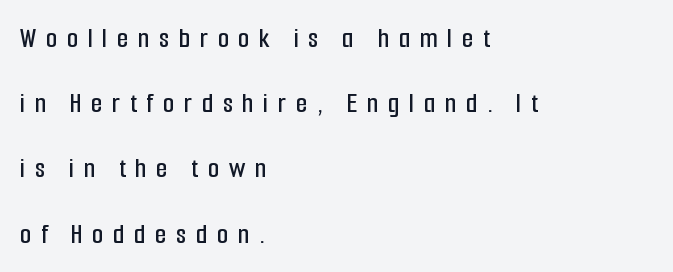
The image shows 29 px condensed sans-serif type, upright; set left-aligned, loose line spacing (2.25x), unusually wide letter spacing (+0.33 em), not underlined; low stroke contrast and a medium x-height.
